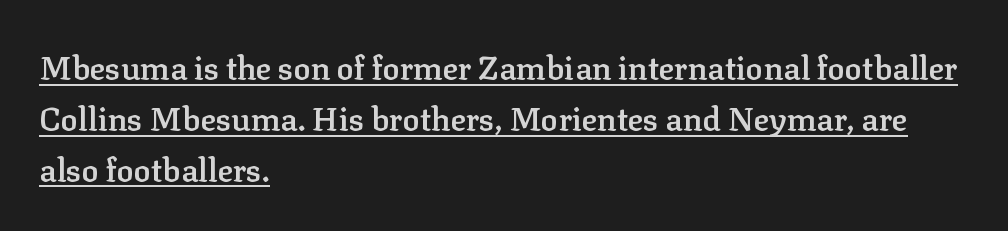
{"serif": "yes", "italic": "no", "bold": "semi", "weight": "semibold", "width": "normal", "stroke_contrast": "low", "x_height": "medium", "monospaced": "no", "underline": "yes", "align": "left", "line_spacing": "normal", "line_spacing_ratio": 1.59, "letter_spacing": "normal", "letter_spacing_em": 0.0, "glyph_px": 32}
